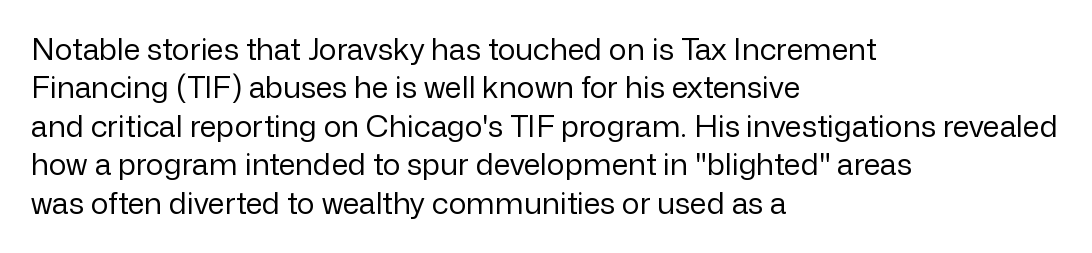
No extra tracking has been applied to these lines. This rendering features lettering with no underline. These lines were composed using upright roman letters. Normally led — the rows are evenly, conventionally spaced.
